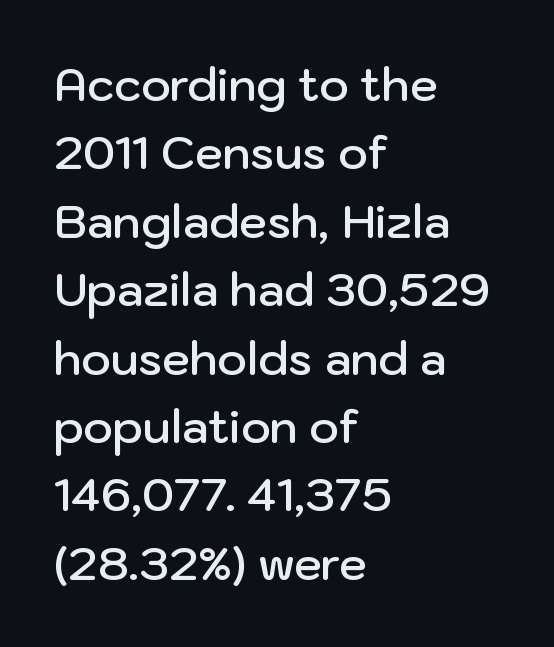
The image shows 45 px semibold sans-serif type, upright; set left-aligned, normal line spacing (1.52x), normal letter spacing, not underlined; low stroke contrast and a medium x-height.
